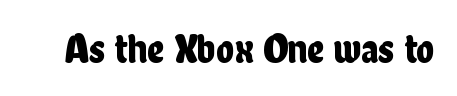
{"serif": "no", "italic": "no", "width": "condensed", "stroke_contrast": "low", "x_height": "medium", "monospaced": "no", "underline": "no", "letter_spacing": "normal", "letter_spacing_em": 0.0, "glyph_px": 42}
